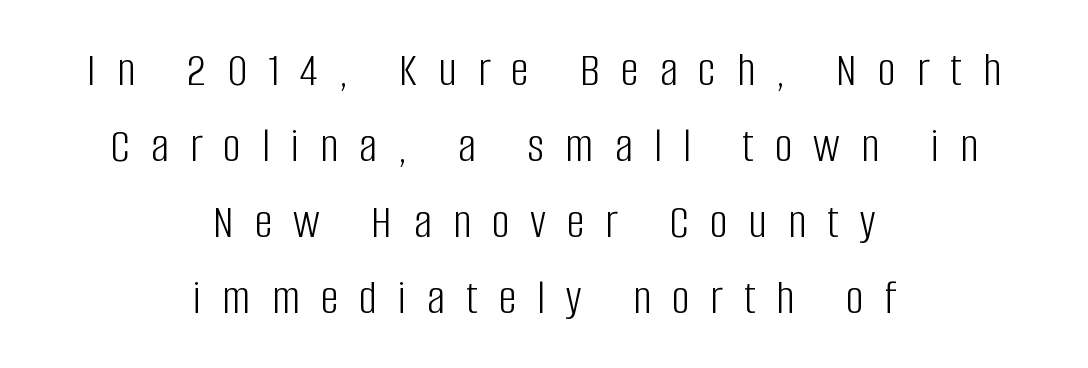
Q: Is the text bold? A: No.
Q: Is the text italic (slanted)? A: No, it is upright.
Q: Is the typeface a serif or a sans-serif typeface? A: Sans-serif.
Q: Is the text underlined? A: No.
Q: How is the paragraph aligned? A: Centered.
Q: Is the spacing between letters normal or unusually wide? A: Unusually wide.
Q: Is the spacing between lines tight, normal or loose? A: Normal.
Q: Width (condensed, normal, or wide)? A: Condensed.
Q: Stroke contrast? A: Low.
Q: x-height? A: Large.
Q: Monospaced? A: No.
